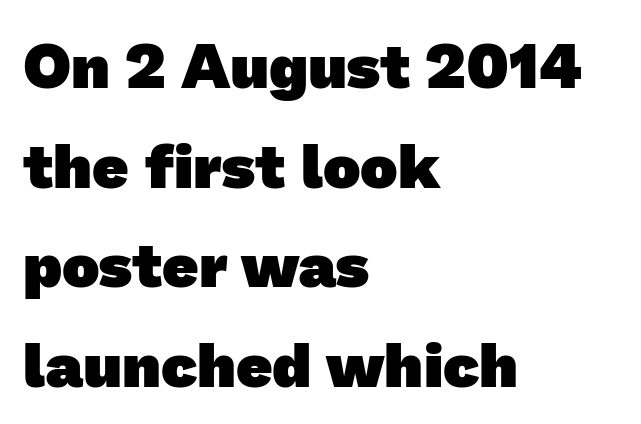
The image shows 63 px heavy sans-serif type; set left-aligned, normal line spacing (1.58x), normal letter spacing, not underlined; low stroke contrast and a medium x-height.
